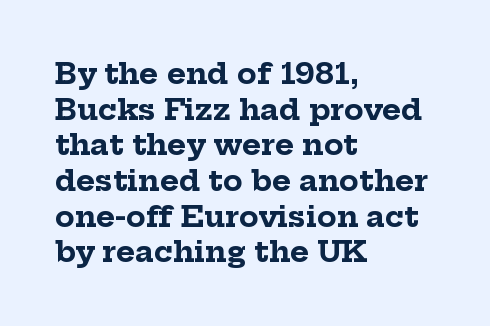
Q: Is the text bold? A: Yes.
Q: Is the text italic (slanted)? A: No, it is upright.
Q: Is the typeface a serif or a sans-serif typeface? A: Serif.
Q: Is the text underlined? A: No.
Q: How is the paragraph aligned? A: Left-aligned.
Q: Is the spacing between letters normal or unusually wide? A: Normal.
Q: Width (condensed, normal, or wide)? A: Normal.
Q: Stroke contrast? A: Low.
Q: x-height? A: Medium.
Q: Monospaced? A: No.
